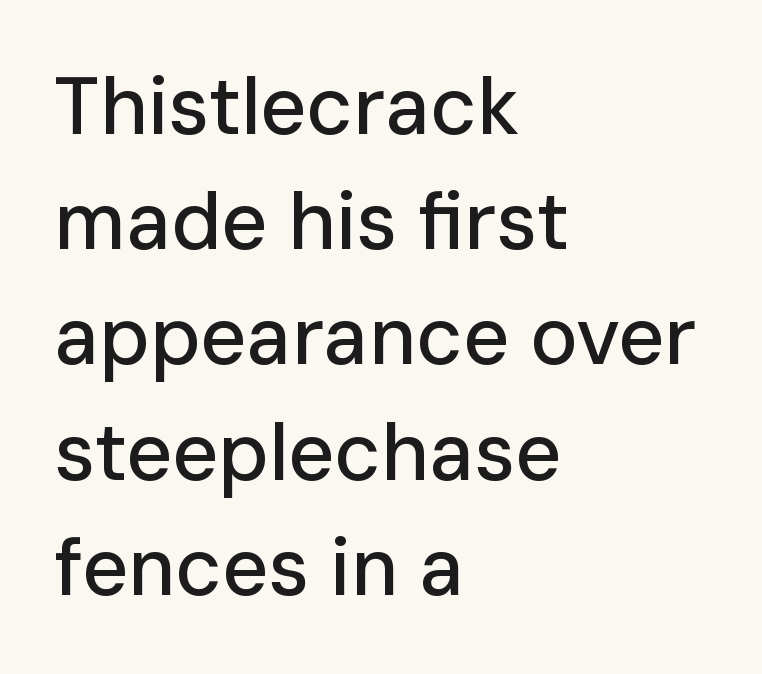
The rendering anchors every line to the left-hand side. Unlike a traditional serif, this face leaves its strokes unadorned. Do the characters align in a grid? No, the font is proportional. The line texture is even and compact thanks to regular tracking.
